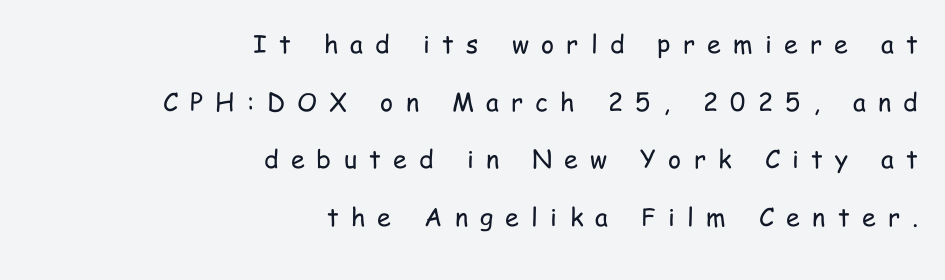
{"italic": "no", "bold": "no", "underline": "no", "align": "right", "line_spacing": "loose", "line_spacing_ratio": 2.31, "letter_spacing": "wide", "letter_spacing_em": 0.49, "glyph_px": 25}
